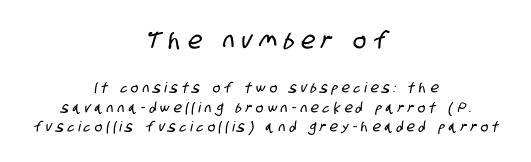
The image shows 24 px text type; set centered, normal line spacing (1.38x), unusually wide letter spacing (+0.3 em), not underlined; the first (top) block is 1.71x larger.
